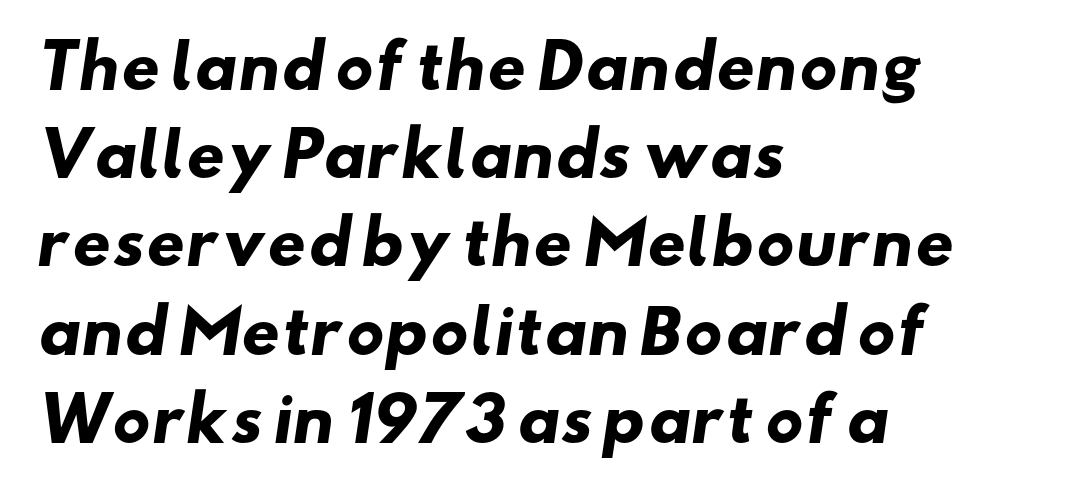
The image shows 60 px heavy, wide sans-serif type; set left-aligned, normal line spacing (1.47x), normal letter spacing, not underlined; low stroke contrast and a small x-height.
